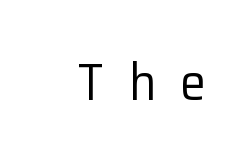
Q: Is the text bold? A: No.
Q: Is the text italic (slanted)? A: No, it is upright.
Q: Is the typeface a serif or a sans-serif typeface? A: Sans-serif.
Q: Is the text underlined? A: No.
Q: Is the spacing between letters normal or unusually wide? A: Unusually wide.
Q: Width (condensed, normal, or wide)? A: Normal.
Q: Stroke contrast? A: Low.
Q: x-height? A: Medium.
Q: Monospaced? A: No.
